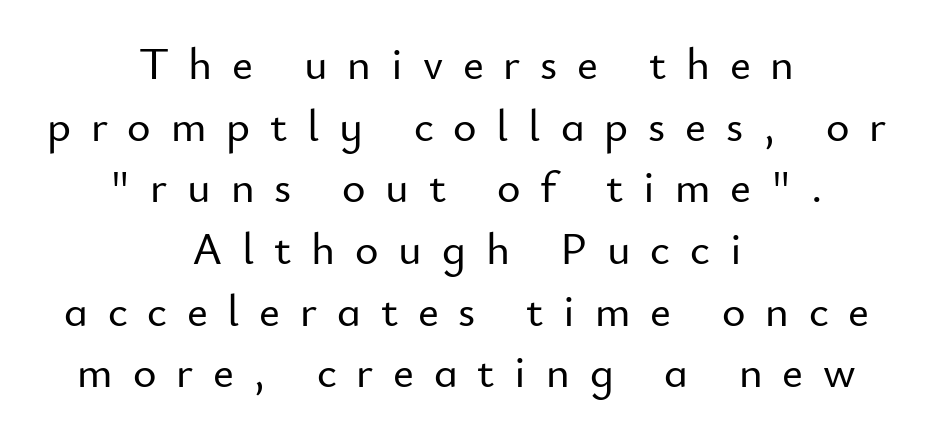
Q: Is the text italic (slanted)? A: No, it is upright.
Q: Is the typeface a serif or a sans-serif typeface? A: Sans-serif.
Q: Is the text underlined? A: No.
Q: How is the paragraph aligned? A: Centered.
Q: Is the spacing between letters normal or unusually wide? A: Unusually wide.
Q: Is the spacing between lines tight, normal or loose? A: Normal.
Q: Width (condensed, normal, or wide)? A: Normal.
Q: Stroke contrast? A: Low.
Q: x-height? A: Small.
Q: Monospaced? A: No.
